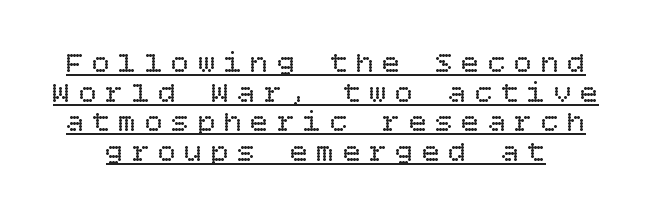
Underlined type. Notice how descenders almost collide with the ascenders below — that's tight leading. The specimen reads as upright at a glance. The cut favours lightness, reaching ordinary text weight at its darkest. Tracking value appears strongly positive — letters spread wide.
